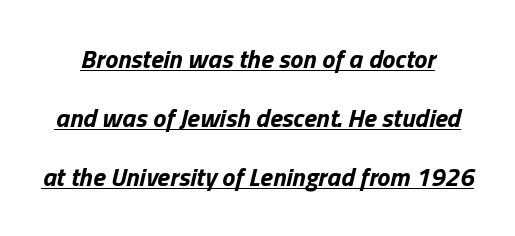
{"italic": "yes", "lean": "right", "slant_degrees": 13, "bold": "yes", "underline": "yes", "line_spacing": "loose", "line_spacing_ratio": 2.27, "letter_spacing": "normal", "letter_spacing_em": 0.0, "glyph_px": 26}
